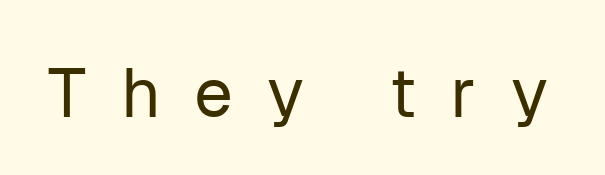
The image shows 69 px regular-weight sans-serif type, upright; set unusually wide letter spacing (+0.49 em), not underlined; low stroke contrast and a medium x-height.
